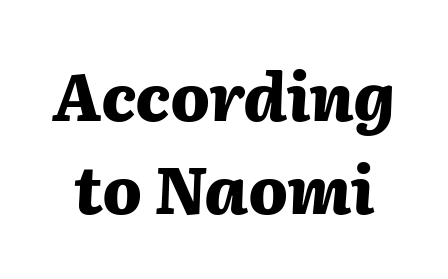
The image shows 65 px heavy type, italic (leaning right); set normal line spacing (1.43x), normal letter spacing, not underlined; medium stroke contrast and a medium x-height.
